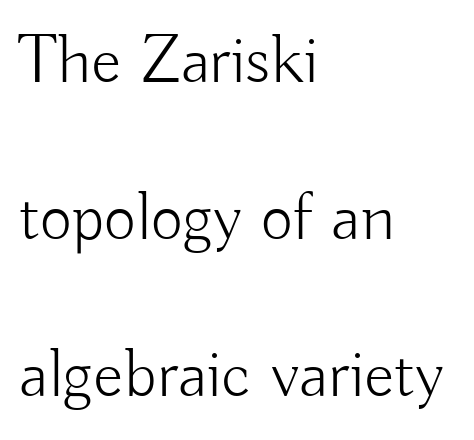
The image shows 70 px light sans-serif type, upright; set left-aligned, loose line spacing (2.24x), normal letter spacing, not underlined; low stroke contrast and a small x-height.
